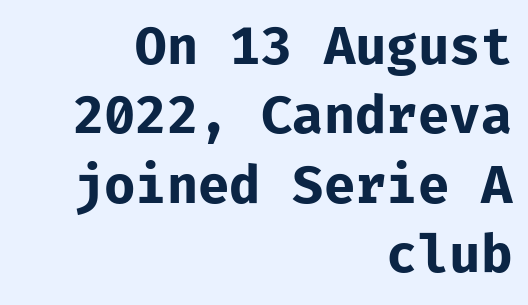
The image shows 51 px bold sans-serif type, upright; set right-aligned, normal line spacing (1.36x), normal letter spacing, not underlined; low stroke contrast and a medium x-height.
